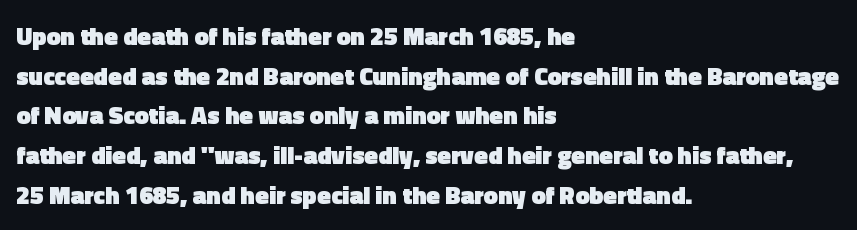
The image shows 25 px bold type, upright; set left-aligned, normal line spacing (1.59x), normal letter spacing, not underlined.
